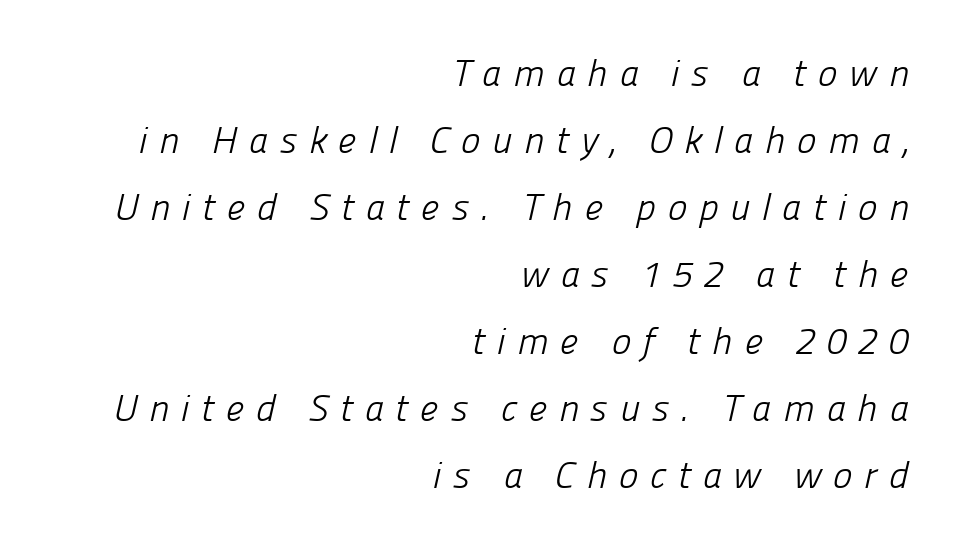
Q: Is the text bold? A: No.
Q: Is the typeface a serif or a sans-serif typeface? A: Sans-serif.
Q: Is the text underlined? A: No.
Q: How is the paragraph aligned? A: Right-aligned.
Q: Is the spacing between letters normal or unusually wide? A: Unusually wide.
Q: Width (condensed, normal, or wide)? A: Normal.
Q: Stroke contrast? A: Low.
Q: x-height? A: Medium.
Q: Monospaced? A: No.
